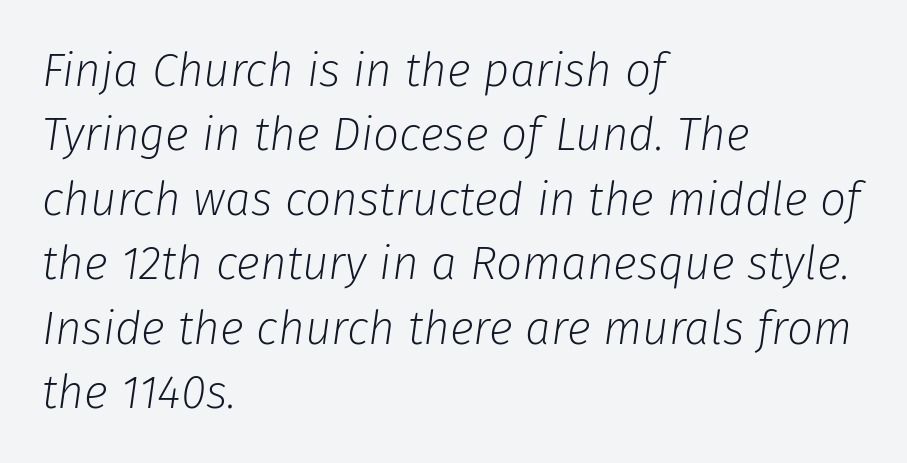
{"italic": "yes", "lean": "right", "slant_degrees": 8, "bold": "no", "weight": "light", "width": "normal", "stroke_contrast": "low", "x_height": "medium", "monospaced": "no", "underline": "no", "align": "left", "line_spacing": "normal", "line_spacing_ratio": 1.4, "letter_spacing": "normal", "letter_spacing_em": 0.0, "glyph_px": 46}
